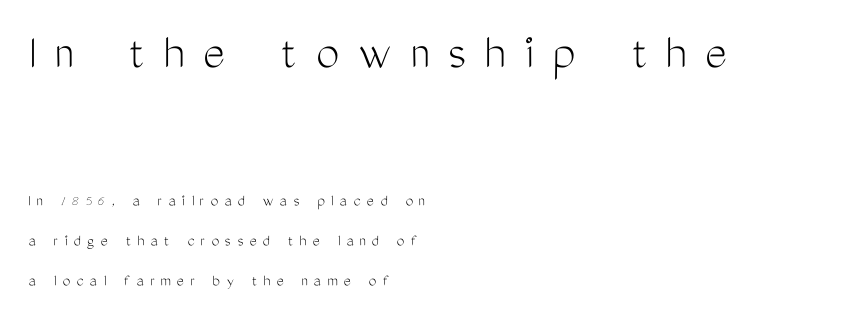
{"serif": "no", "italic": "no", "bold": "no", "weight": "light", "width": "condensed", "stroke_contrast": "medium", "x_height": "medium", "monospaced": "no", "underline": "no", "align": "left", "line_spacing": "loose", "line_spacing_ratio": 2.35, "letter_spacing": "wide", "letter_spacing_em": 0.36, "larger_block": "first", "size_ratio": 3.06, "glyph_px": 52}
